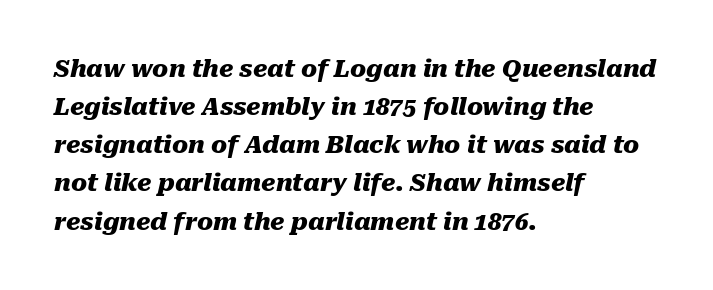
Horizontally, the lines are justified to the leading edge only. You could call the tracking neutral — neither tight nor loose. Strong, thick strokes mark this as bold type. In terms of posture, this sample is oblique.
